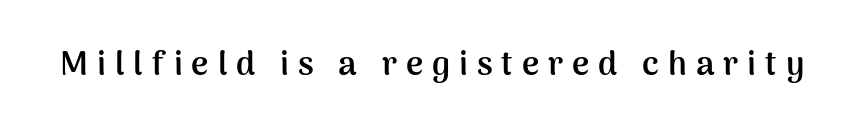
The image shows 33 px semibold sans-serif type, upright; set unusually wide letter spacing (+0.27 em), not underlined; medium stroke contrast and a medium x-height.
